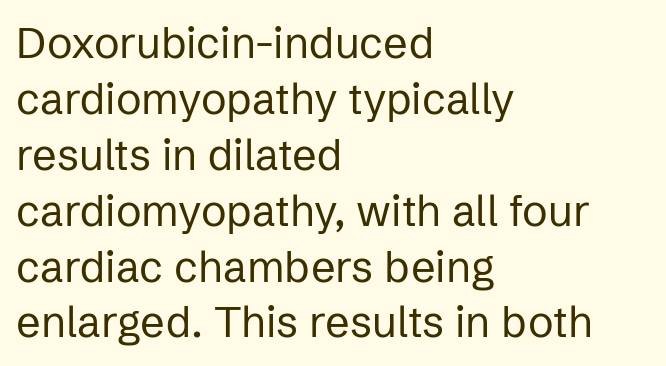
Q: Is the text bold? A: No.
Q: Is the text italic (slanted)? A: No, it is upright.
Q: Is the typeface a serif or a sans-serif typeface? A: Sans-serif.
Q: Is the text underlined? A: No.
Q: How is the paragraph aligned? A: Left-aligned.
Q: Is the spacing between letters normal or unusually wide? A: Normal.
Q: Is the spacing between lines tight, normal or loose? A: Normal.
Q: Width (condensed, normal, or wide)? A: Normal.
Q: Stroke contrast? A: Low.
Q: x-height? A: Medium.
Q: Monospaced? A: No.
